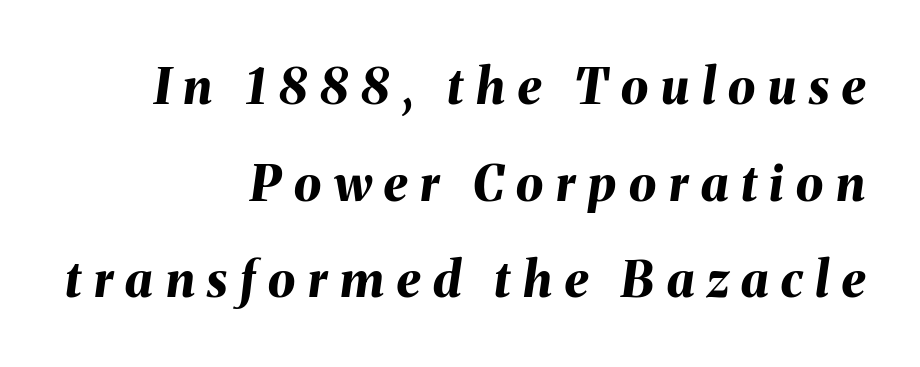
The image shows 49 px bold type, italic (leaning right); set right-aligned, loose line spacing (1.97x), unusually wide letter spacing (+0.26 em), not underlined; medium stroke contrast and a medium x-height.
